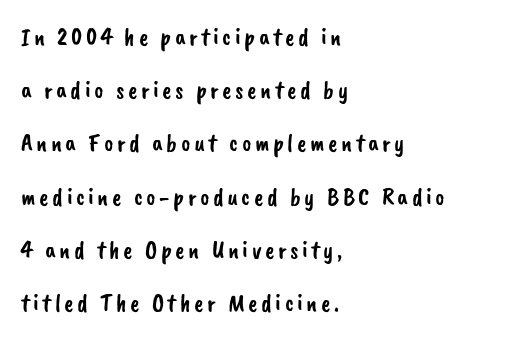
The image shows 25 px text type; set left-aligned, loose line spacing (2.13x), not underlined.
